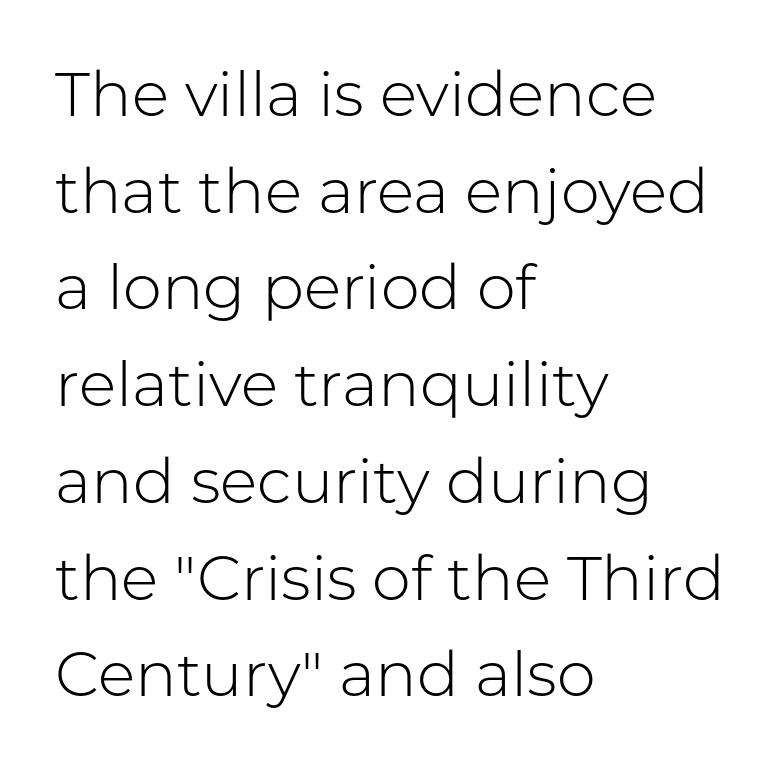
Q: Is the text bold? A: No.
Q: Is the text italic (slanted)? A: No, it is upright.
Q: Is the typeface a serif or a sans-serif typeface? A: Sans-serif.
Q: Is the text underlined? A: No.
Q: How is the paragraph aligned? A: Left-aligned.
Q: Is the spacing between letters normal or unusually wide? A: Normal.
Q: Is the spacing between lines tight, normal or loose? A: Normal.
Q: Width (condensed, normal, or wide)? A: Normal.
Q: Stroke contrast? A: Low.
Q: x-height? A: Medium.
Q: Monospaced? A: No.
